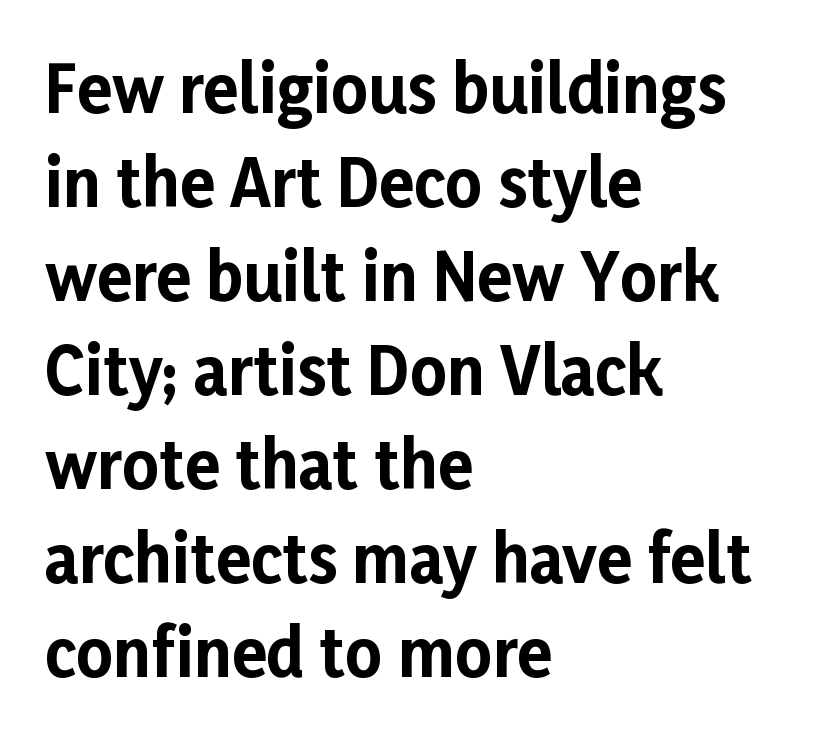
These lines are rendered in a variable-pitch font. The horizontal fit of the characters is conventional and even. Plenty of ink on the page — the face is bold. The characters display no serif detailing; their extremities are plain.
